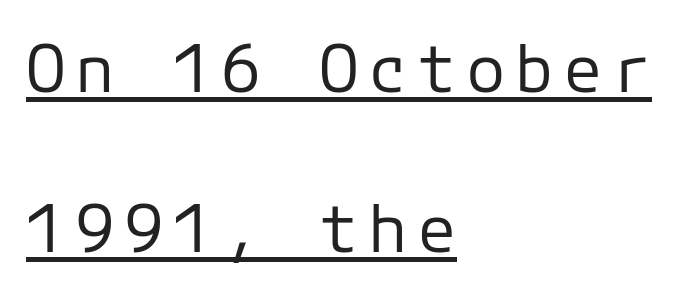
Q: Is the text bold? A: No.
Q: Is the text italic (slanted)? A: No, it is upright.
Q: Is the typeface a serif or a sans-serif typeface? A: Sans-serif.
Q: Is the text underlined? A: Yes.
Q: How is the paragraph aligned? A: Left-aligned.
Q: Is the spacing between lines tight, normal or loose? A: Loose.
Q: Width (condensed, normal, or wide)? A: Normal.
Q: Stroke contrast? A: Low.
Q: x-height? A: Medium.
Q: Monospaced? A: Yes.
